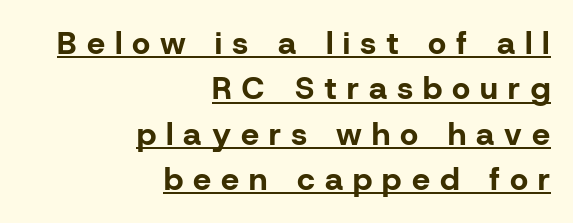
{"serif": "no", "italic": "no", "bold": "yes", "weight": "bold", "width": "normal", "stroke_contrast": "low", "x_height": "medium", "monospaced": "no", "underline": "yes", "align": "right", "line_spacing": "normal", "line_spacing_ratio": 1.42, "letter_spacing": "wide", "letter_spacing_em": 0.31, "glyph_px": 32}
